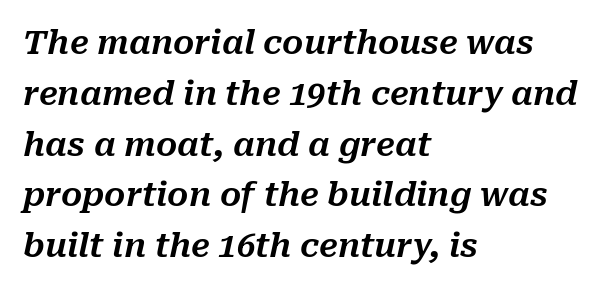
Q: Is the text italic (slanted)? A: Yes, it leans right by about 10 degrees.
Q: Is the text underlined? A: No.
Q: How is the paragraph aligned? A: Left-aligned.
Q: Is the spacing between letters normal or unusually wide? A: Normal.
Q: Is the spacing between lines tight, normal or loose? A: Normal.
Q: Width (condensed, normal, or wide)? A: Normal.
Q: Stroke contrast? A: Medium.
Q: x-height? A: Medium.
Q: Monospaced? A: No.
